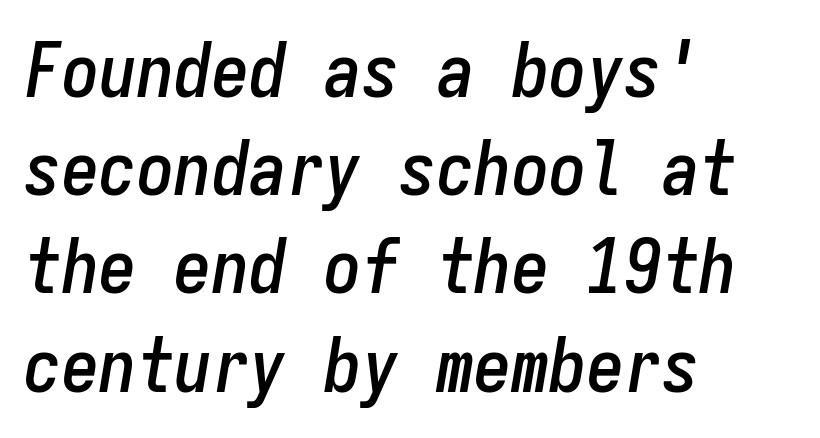
The image shows 75 px condensed type, italic (leaning right), monospaced; set left-aligned, normal line spacing (1.31x), normal letter spacing, not underlined; low stroke contrast and a medium x-height.
